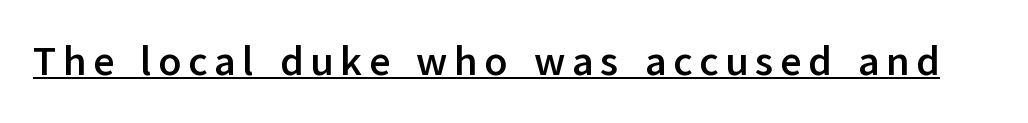
{"serif": "no", "italic": "no", "bold": "yes", "weight": "semibold", "width": "normal", "stroke_contrast": "low", "x_height": "medium", "monospaced": "no", "underline": "yes", "glyph_px": 41}
